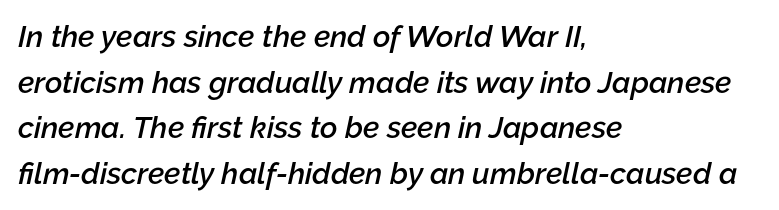
The horizontal fit of the characters is conventional and even. Quick note: underline off. The characters look somewhat weighty, a semibold short of true bold. Which margin do the lines hug? The left one — the right edge is uneven. When letters slant like this, we call the style italic.
